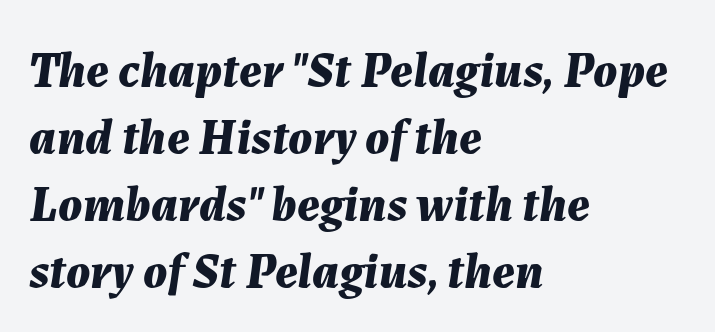
{"italic": "yes", "lean": "right", "slant_degrees": 7, "bold": "yes", "weight": "bold", "width": "normal", "stroke_contrast": "medium", "x_height": "medium", "monospaced": "no", "underline": "no", "align": "left", "line_spacing": "normal", "line_spacing_ratio": 1.34, "letter_spacing": "normal", "letter_spacing_em": 0.0, "glyph_px": 50}
